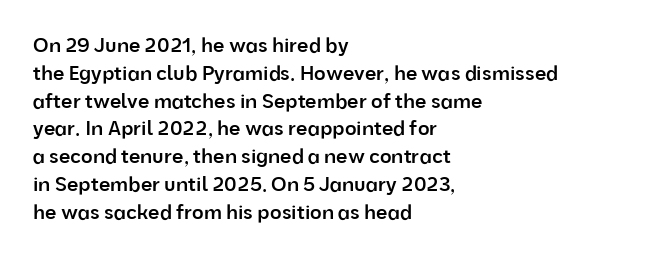
{"italic": "no", "bold": "semi", "underline": "no", "align": "left", "line_spacing": "normal", "line_spacing_ratio": 1.39, "letter_spacing": "normal", "letter_spacing_em": 0.0, "glyph_px": 20}
